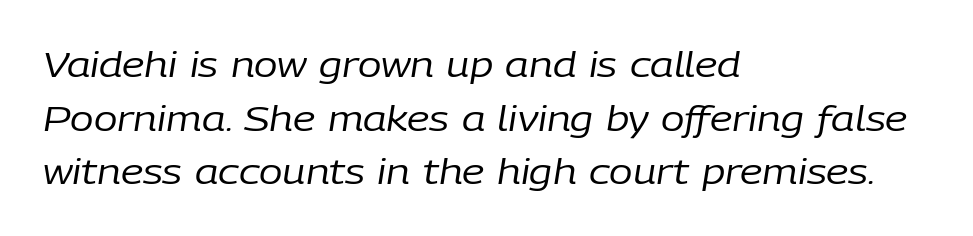
{"italic": "yes", "lean": "right", "slant_degrees": 9, "bold": "no", "weight": "regular", "width": "normal", "stroke_contrast": "low", "x_height": "medium", "monospaced": "no", "underline": "no", "align": "left", "line_spacing": "normal", "line_spacing_ratio": 1.53, "letter_spacing": "normal", "letter_spacing_em": 0.0, "glyph_px": 35}
